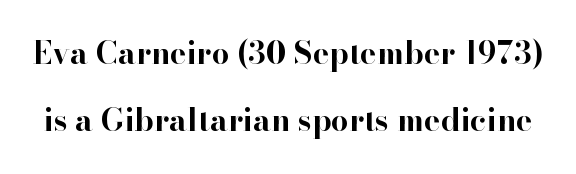
Q: Is the text bold? A: Yes.
Q: Is the text italic (slanted)? A: No, it is upright.
Q: Is the typeface a serif or a sans-serif typeface? A: Serif.
Q: Is the text underlined? A: No.
Q: Is the spacing between letters normal or unusually wide? A: Normal.
Q: Is the spacing between lines tight, normal or loose? A: Loose.
Q: Width (condensed, normal, or wide)? A: Normal.
Q: Stroke contrast? A: High.
Q: x-height? A: Small.
Q: Monospaced? A: No.
